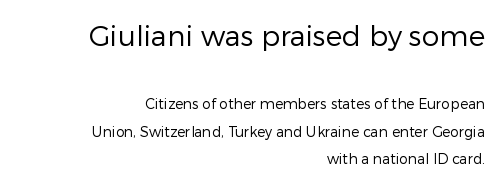
Q: Is the text bold? A: No.
Q: Is the text italic (slanted)? A: No, it is upright.
Q: Is the typeface a serif or a sans-serif typeface? A: Sans-serif.
Q: Is the text underlined? A: No.
Q: How is the paragraph aligned? A: Right-aligned.
Q: Is the spacing between letters normal or unusually wide? A: Normal.
Q: Is the spacing between lines tight, normal or loose? A: Loose.
Q: Which block of text is set in a larger size, the first (top) or the second (bottom)? A: The first (top) one.
Q: Width (condensed, normal, or wide)? A: Normal.
Q: Stroke contrast? A: Low.
Q: x-height? A: Medium.
Q: Monospaced? A: No.
